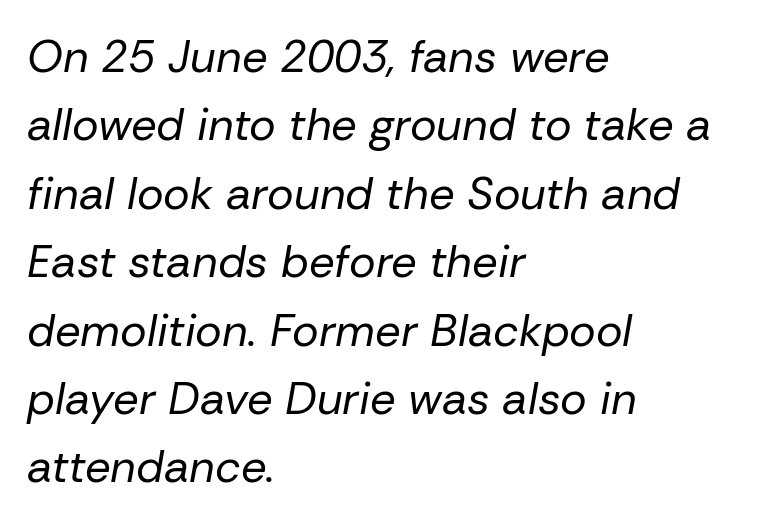
{"italic": "yes", "lean": "right", "slant_degrees": 10, "bold": "no", "weight": "regular", "width": "normal", "stroke_contrast": "low", "x_height": "medium", "monospaced": "no", "underline": "no", "align": "left", "line_spacing": "normal", "line_spacing_ratio": 1.52, "letter_spacing": "normal", "letter_spacing_em": 0.0, "glyph_px": 45}
